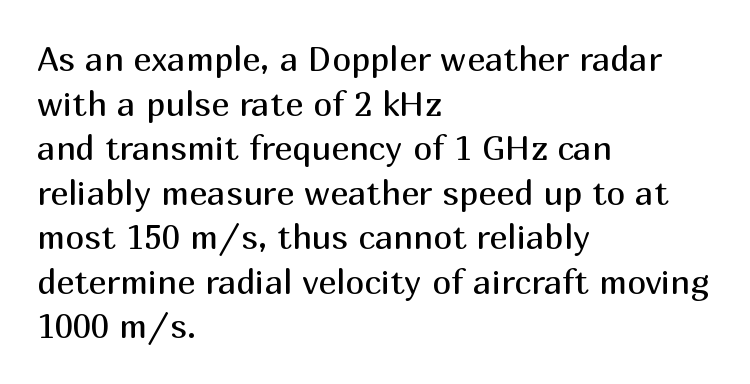
Q: Is the text bold? A: No.
Q: Is the text italic (slanted)? A: No, it is upright.
Q: Is the typeface a serif or a sans-serif typeface? A: Sans-serif.
Q: Is the text underlined? A: No.
Q: How is the paragraph aligned? A: Left-aligned.
Q: Is the spacing between letters normal or unusually wide? A: Normal.
Q: Is the spacing between lines tight, normal or loose? A: Normal.
Q: Width (condensed, normal, or wide)? A: Normal.
Q: Stroke contrast? A: Medium.
Q: x-height? A: Medium.
Q: Monospaced? A: No.
